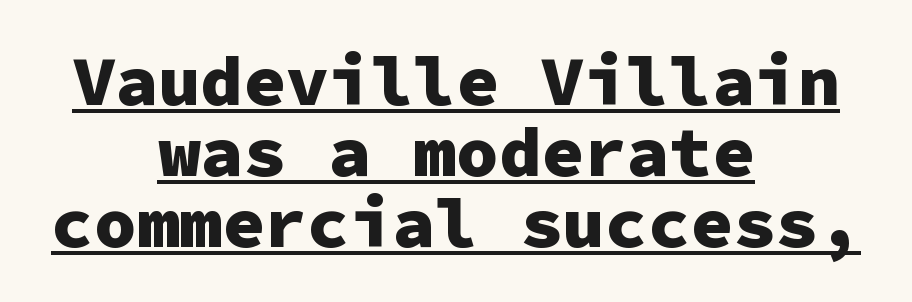
Q: Is the text bold? A: Yes.
Q: Is the text italic (slanted)? A: No, it is upright.
Q: Is the typeface a serif or a sans-serif typeface? A: Sans-serif.
Q: Is the text underlined? A: Yes.
Q: How is the paragraph aligned? A: Centered.
Q: Is the spacing between letters normal or unusually wide? A: Normal.
Q: Is the spacing between lines tight, normal or loose? A: Tight.
Q: Width (condensed, normal, or wide)? A: Normal.
Q: Stroke contrast? A: Low.
Q: x-height? A: Medium.
Q: Monospaced? A: Yes.
